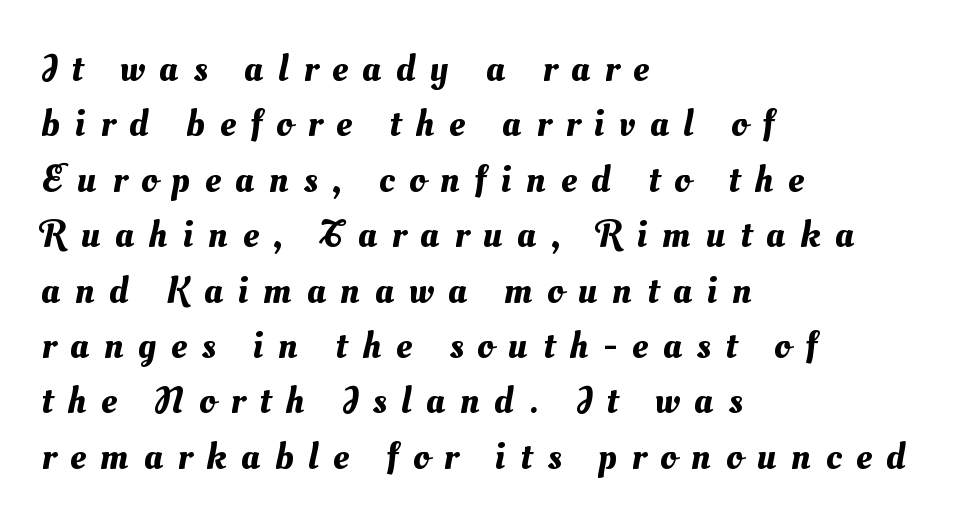
Q: Is the text underlined? A: No.
Q: How is the paragraph aligned? A: Left-aligned.
Q: Is the spacing between letters normal or unusually wide? A: Unusually wide.
Q: Is the spacing between lines tight, normal or loose? A: Normal.
Q: Width (condensed, normal, or wide)? A: Normal.
Q: Stroke contrast? A: Medium.
Q: x-height? A: Small.
Q: Monospaced? A: No.
